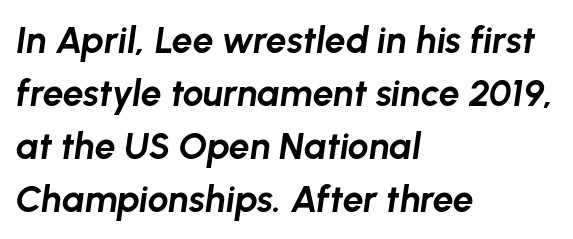
{"italic": "yes", "lean": "right", "slant_degrees": 8, "bold": "yes", "weight": "bold", "width": "normal", "stroke_contrast": "low", "x_height": "medium", "monospaced": "no", "underline": "no", "align": "left", "line_spacing": "normal", "line_spacing_ratio": 1.43, "letter_spacing": "normal", "letter_spacing_em": 0.0, "glyph_px": 37}
